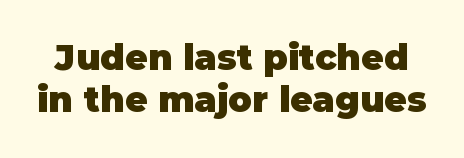
A typesetter would call this zero additional tracking. The font's upright variant was chosen for this text. Strokes here are thick enough to call this a true bold. The specimen omits any rule beneath the text block's lines.
